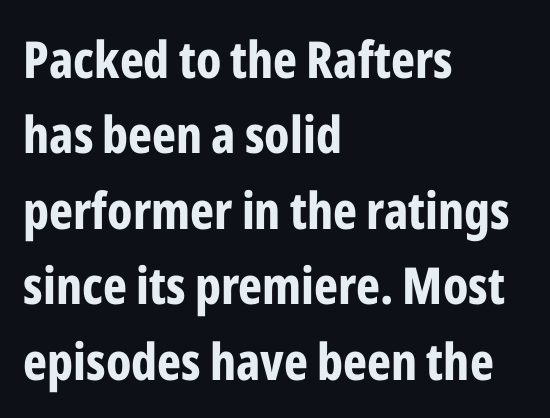
The image shows 51 px bold, condensed sans-serif type, upright; set left-aligned, normal line spacing (1.48x), normal letter spacing, not underlined; low stroke contrast and a medium x-height.
